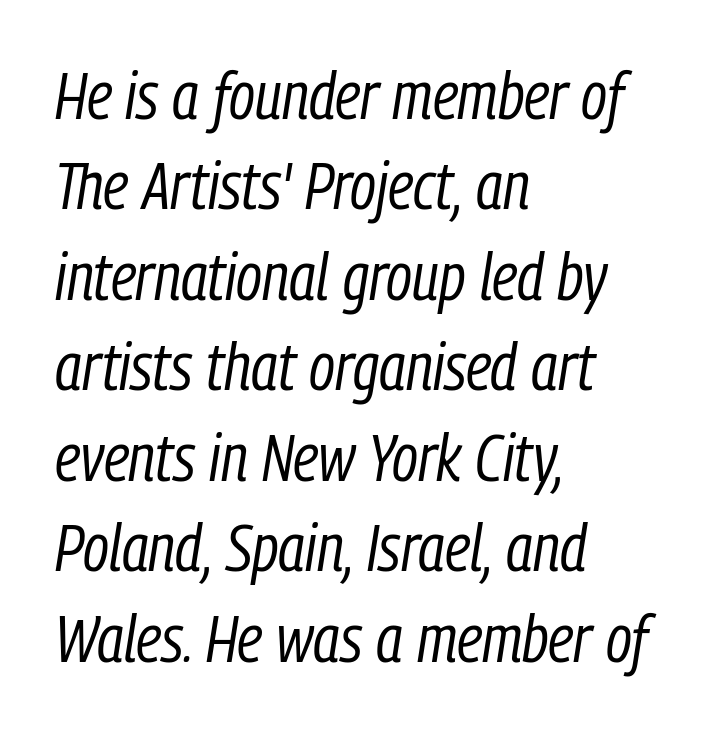
Caption: standard tracking, unaltered. Check the space under the baseline: it is left empty. You can tell it's italic because the verticals aren't actually vertical. Compared with typical paragraphs, the rows here are spaced about the same. Weight class: somewhere from thin through regular.
